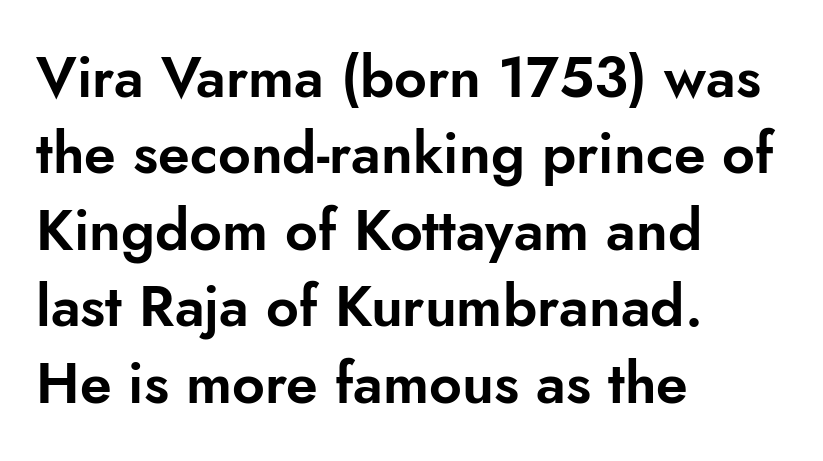
Q: Is the text italic (slanted)? A: No, it is upright.
Q: Is the typeface a serif or a sans-serif typeface? A: Sans-serif.
Q: Is the text underlined? A: No.
Q: How is the paragraph aligned? A: Left-aligned.
Q: Is the spacing between letters normal or unusually wide? A: Normal.
Q: Is the spacing between lines tight, normal or loose? A: Normal.
Q: Width (condensed, normal, or wide)? A: Normal.
Q: Stroke contrast? A: Low.
Q: x-height? A: Small.
Q: Monospaced? A: No.
